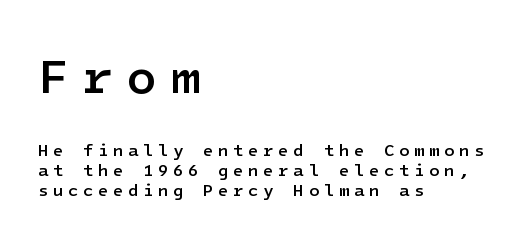
The image shows 50 px semibold sans-serif type, upright; set left-aligned, line spacing 1.18x, unusually wide letter spacing (+0.27 em), not underlined; the first (top) block is 2.94x larger; low stroke contrast and a medium x-height.
